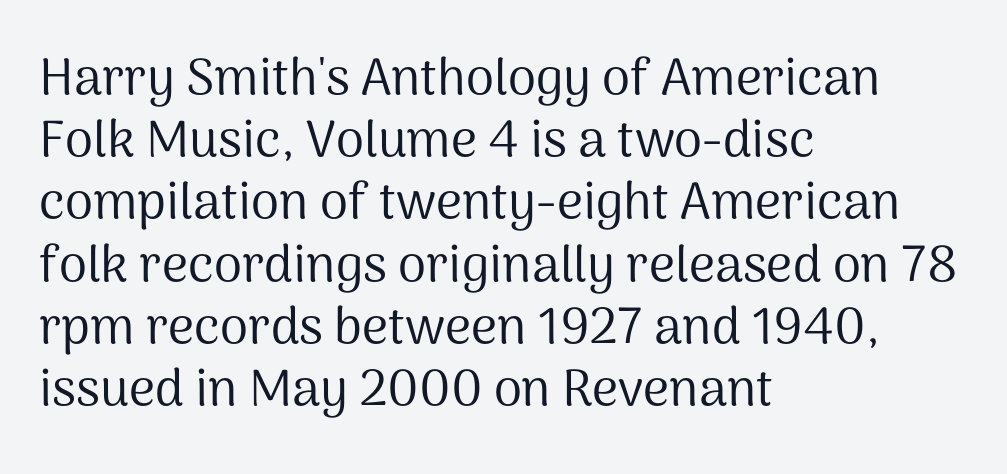
{"serif": "no", "italic": "no", "bold": "no", "weight": "regular", "width": "normal", "stroke_contrast": "medium", "x_height": "medium", "monospaced": "no", "underline": "no", "align": "left", "line_spacing_ratio": 1.22, "letter_spacing": "normal", "letter_spacing_em": 0.0, "glyph_px": 51}
